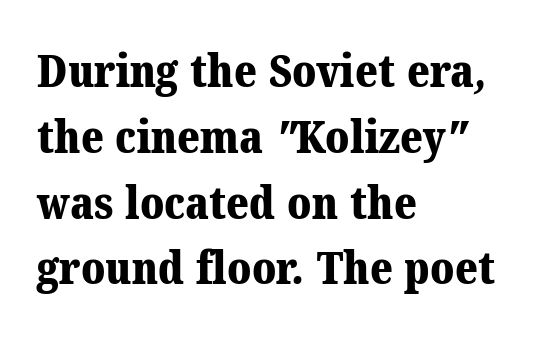
Its strokes are broad and dark, the hallmark of bold type. Vertically, the passage feels balanced, rows spaced as you'd expect. The paragraph shown leans on its left margin. Character widths vary here, with narrow letters taking less room than wide ones.
